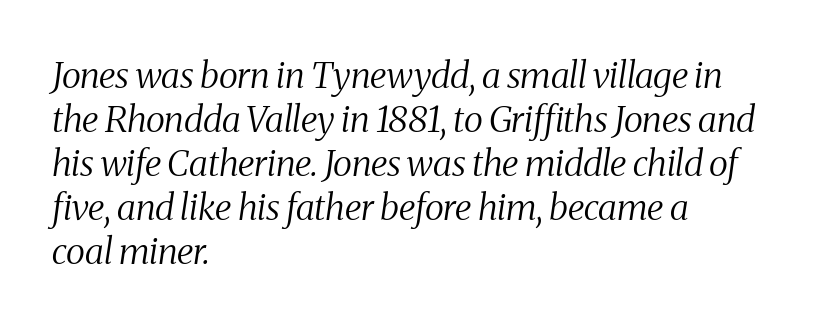
{"serif": "yes", "italic": "yes", "lean": "right", "slant_degrees": 8, "bold": "no", "weight": "regular", "width": "condensed", "stroke_contrast": "medium", "x_height": "medium", "monospaced": "no", "underline": "no", "align": "left", "line_spacing_ratio": 1.22, "letter_spacing": "normal", "letter_spacing_em": 0.0, "glyph_px": 36}
